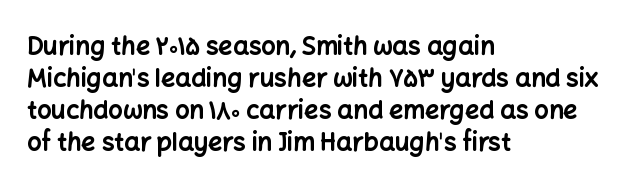
The image shows 25 px bold type, upright; set left-aligned, normal line spacing (1.28x), normal letter spacing, not underlined.
